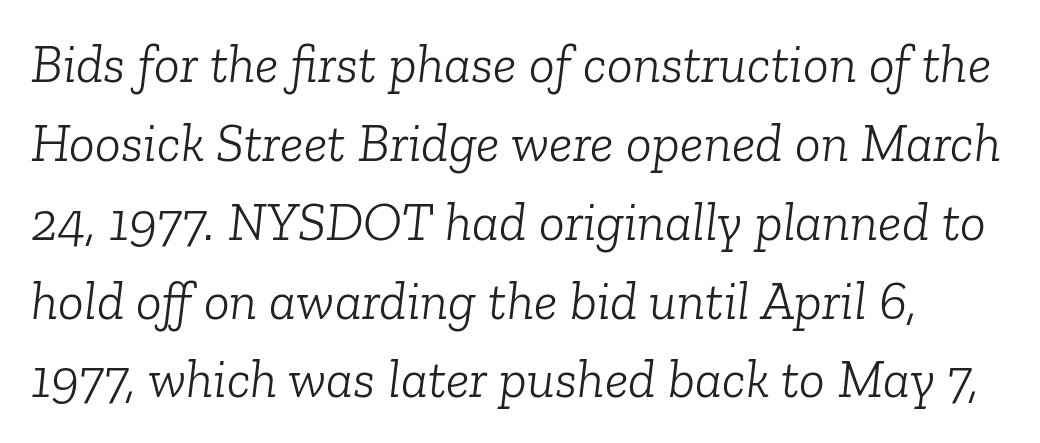
Stem width sits at or under what a default text font uses. You could not count columns in this text — the font is proportionally spaced. Evenly set lines give the paragraph a standard silhouette. The type is set solid horizontally, with unmodified tracking. Type style note: has serifs.
